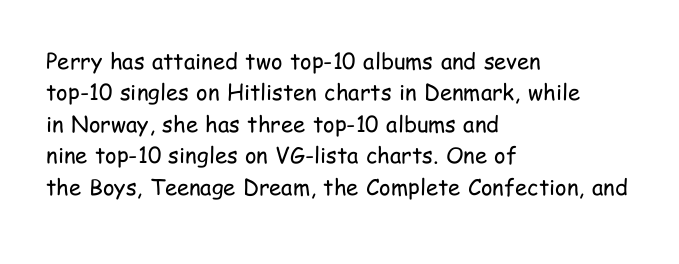
Q: Is the text bold? A: No.
Q: Is the text italic (slanted)? A: No, it is upright.
Q: Is the text underlined? A: No.
Q: How is the paragraph aligned? A: Left-aligned.
Q: Is the spacing between letters normal or unusually wide? A: Normal.
Q: Is the spacing between lines tight, normal or loose? A: Normal.
